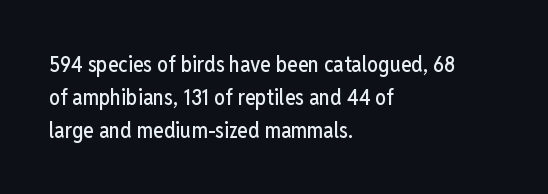
Q: Is the text italic (slanted)? A: No, it is upright.
Q: Is the text underlined? A: No.
Q: How is the paragraph aligned? A: Left-aligned.
Q: Is the spacing between letters normal or unusually wide? A: Normal.
Q: Is the spacing between lines tight, normal or loose? A: Normal.
